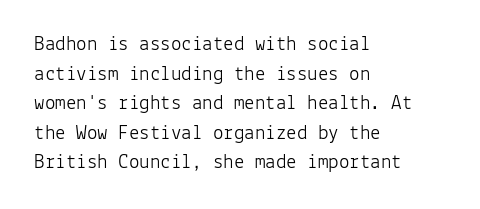
Quick note: underline off. Do the letters lean? They stand straight. The text block is weighted toward the left margin, trailing off unevenly rightward. This rendering leaves character spacing at its baseline value. Vertical spacing — default.
